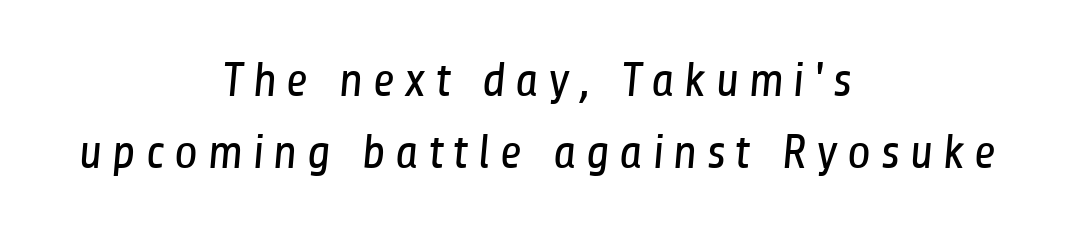
The image shows 49 px regular-weight, condensed sans-serif type; set centered, normal line spacing (1.47x), not underlined; low stroke contrast and a medium x-height.
